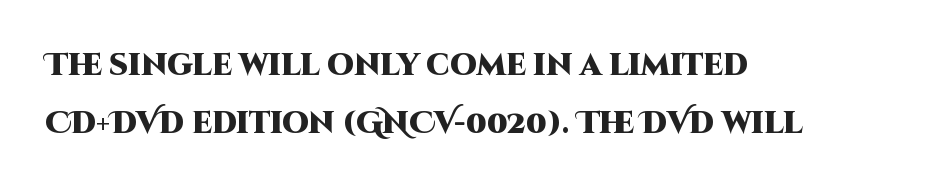
{"serif": "no", "italic": "no", "bold": "yes", "weight": "heavy", "width": "normal", "stroke_contrast": "high", "x_height": "large", "monospaced": "no", "underline": "no", "align": "left", "line_spacing": "loose", "line_spacing_ratio": 1.94, "letter_spacing": "normal", "letter_spacing_em": 0.0, "glyph_px": 30}
